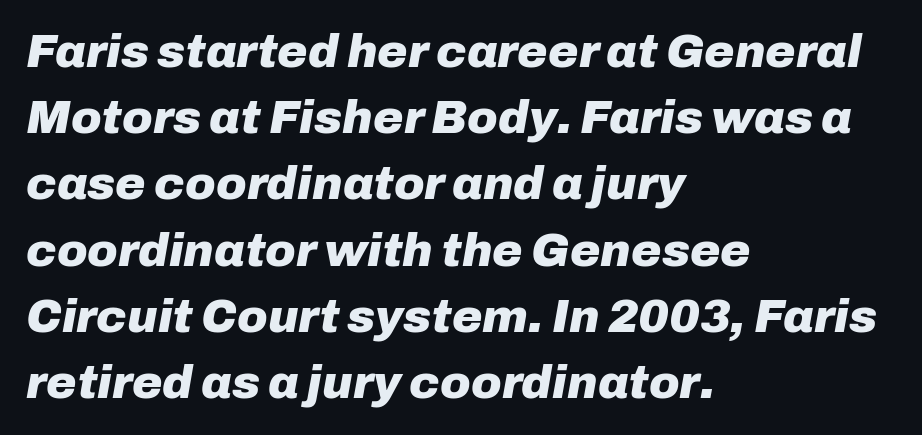
The rendering anchors every line to the left-hand side. Character widths vary here, with narrow letters taking less room than wide ones. Underlining? Definitely not there. Is the letter spacing exaggerated? No — it looks like the ordinary default. Weight check: bold — yes, fully.
